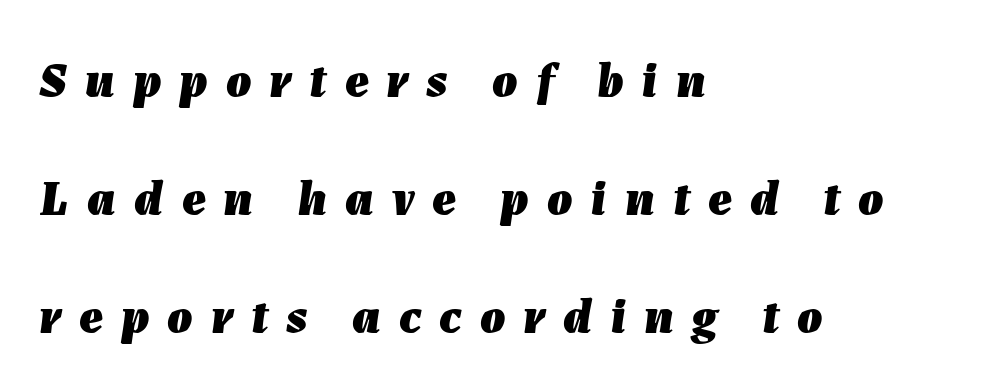
{"italic": "yes", "lean": "right", "slant_degrees": 7, "bold": "yes", "weight": "heavy", "width": "normal", "stroke_contrast": "low", "x_height": "medium", "monospaced": "no", "underline": "no", "align": "left", "line_spacing": "loose", "line_spacing_ratio": 2.36, "letter_spacing": "wide", "letter_spacing_em": 0.36, "glyph_px": 50}
